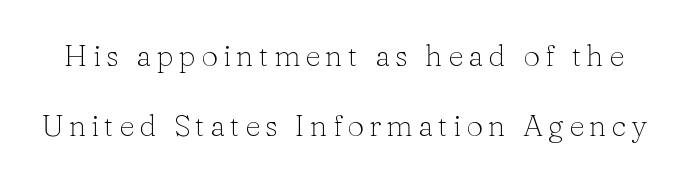
{"serif": "yes", "italic": "no", "bold": "no", "weight": "light", "width": "normal", "stroke_contrast": "low", "x_height": "medium", "monospaced": "no", "underline": "no", "line_spacing": "loose", "line_spacing_ratio": 2.35, "glyph_px": 30}
